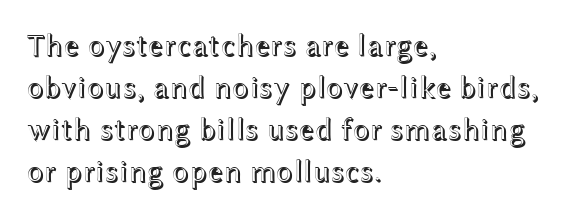
Q: Is the text italic (slanted)? A: No, it is upright.
Q: Is the text underlined? A: No.
Q: How is the paragraph aligned? A: Left-aligned.
Q: Is the spacing between letters normal or unusually wide? A: Normal.
Q: Is the spacing between lines tight, normal or loose? A: Normal.
Q: Width (condensed, normal, or wide)? A: Wide.
Q: x-height? A: Medium.
Q: Monospaced? A: No.
